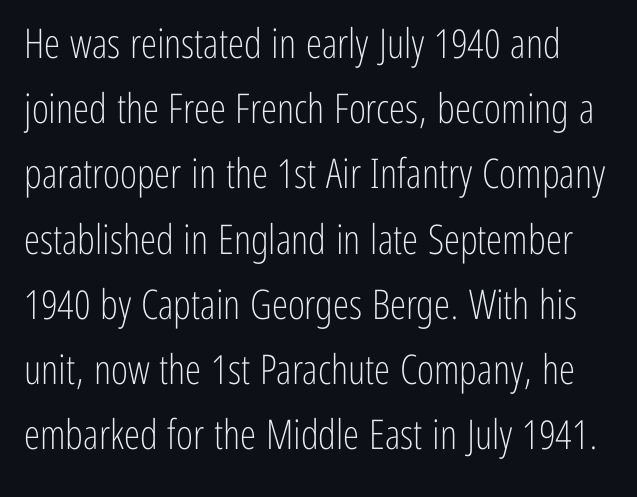
A typesetter would call this zero additional tracking. These lines sit exactly where default settings would place them. Grotesque or geometric, the face here clearly has no serifs. Ordinary non-slanted type is in use.
